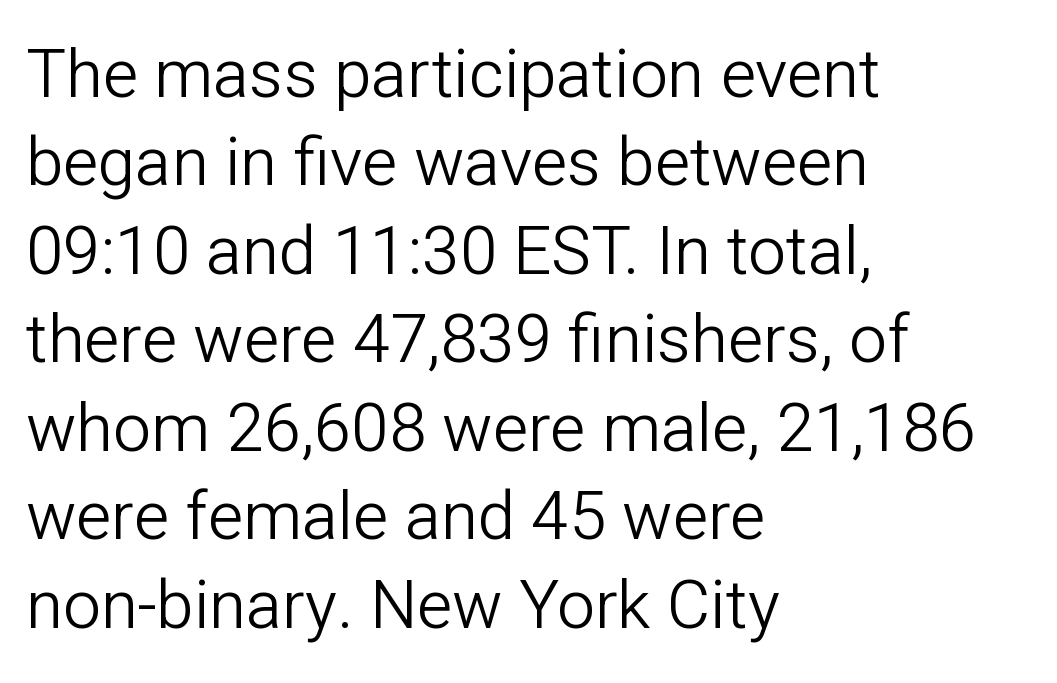
{"serif": "no", "italic": "no", "bold": "no", "weight": "light", "width": "normal", "stroke_contrast": "low", "x_height": "medium", "monospaced": "no", "underline": "no", "align": "left", "line_spacing": "normal", "line_spacing_ratio": 1.32, "letter_spacing": "normal", "letter_spacing_em": 0.0, "glyph_px": 67}
